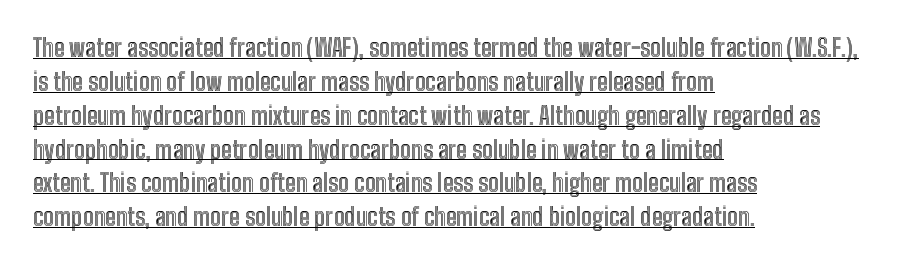
{"italic": "no", "underline": "yes", "align": "left", "line_spacing": "normal", "line_spacing_ratio": 1.41, "letter_spacing": "normal", "letter_spacing_em": 0.0, "glyph_px": 24}
